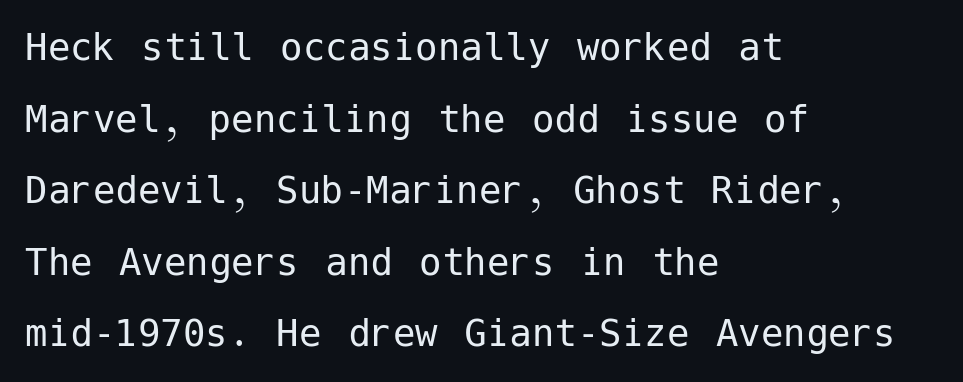
Standard letterfit; no display-style spreading of the glyphs. Do the letters lean? They stand straight. The compositor pushed each line to the left boundary. I'd call this a sans setting — the letters go barefoot. Think standard paragraph weight, or any step lighter than that.
